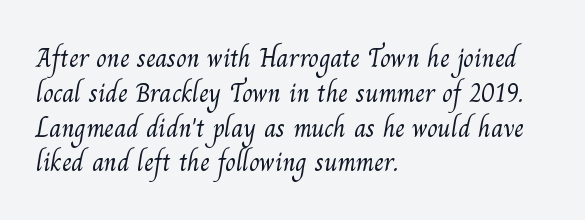
{"bold": "no", "underline": "no", "align": "left", "line_spacing": "normal", "line_spacing_ratio": 1.29, "letter_spacing": "normal", "letter_spacing_em": 0.0, "glyph_px": 27}
